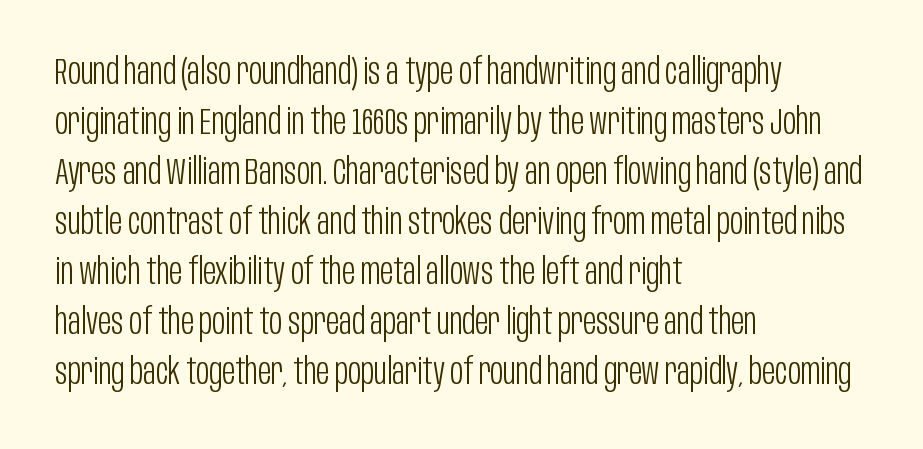
The image shows 36 px light, condensed sans-serif type, upright; set left-aligned, normal line spacing (1.39x), normal letter spacing, not underlined; low stroke contrast and a large x-height.
